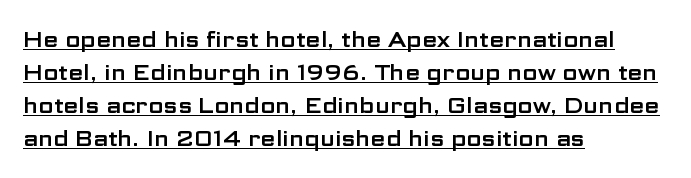
Q: Is the text italic (slanted)? A: No, it is upright.
Q: Is the text underlined? A: Yes.
Q: How is the paragraph aligned? A: Left-aligned.
Q: Is the spacing between letters normal or unusually wide? A: Normal.
Q: Is the spacing between lines tight, normal or loose? A: Normal.
